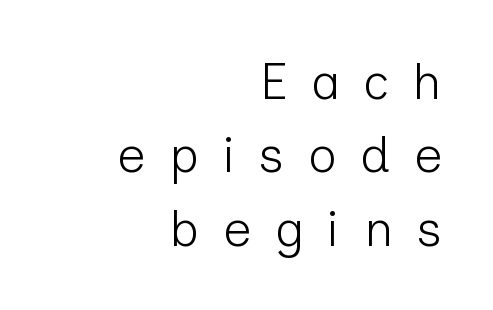
{"serif": "no", "italic": "no", "bold": "no", "weight": "light", "width": "normal", "stroke_contrast": "low", "x_height": "medium", "monospaced": "no", "underline": "no", "align": "right", "line_spacing": "normal", "line_spacing_ratio": 1.47, "letter_spacing": "wide", "letter_spacing_em": 0.47, "glyph_px": 50}
